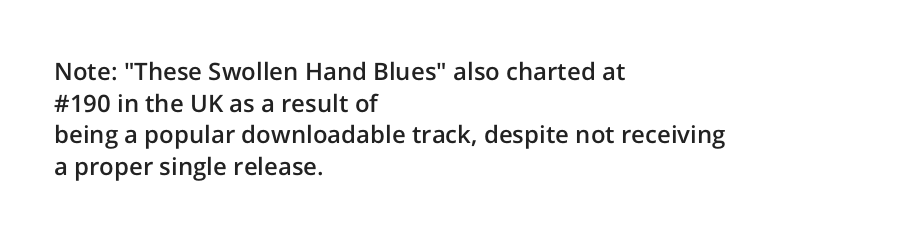
The image shows 24 px text type, upright; set left-aligned, normal line spacing (1.32x), normal letter spacing, not underlined.
